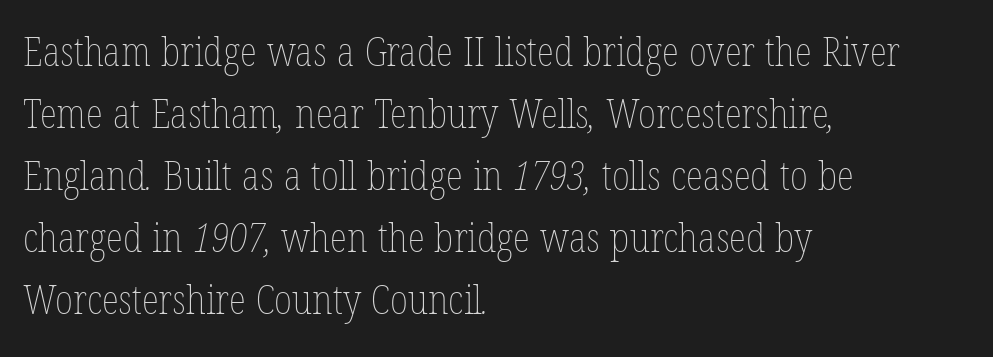
A normal amount of white space separates one row of letters from the next. Unmarked baselines from the first word to the last. The rag falls on the right side of this text block. The letterforms sit shoulder to shoulder at normal distance.
